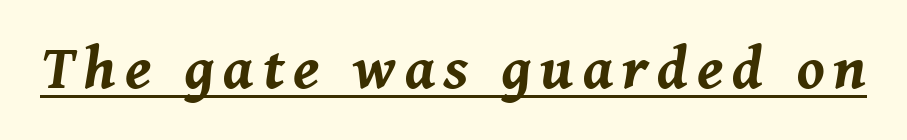
On the weight axis this lands at bold, roughly 700. A typesetter would call this proportional, since set widths differ per character. Emphasis-style slanted type is in use. You can see a thin bar hugging the bottom of the glyphs.
